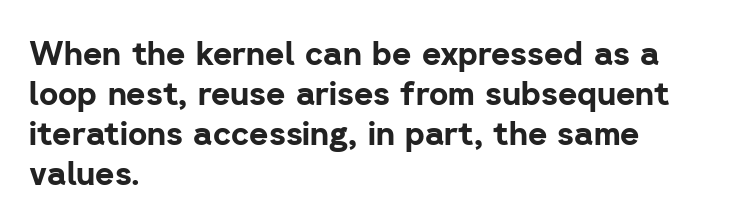
{"serif": "no", "italic": "no", "bold": "yes", "weight": "bold", "width": "normal", "stroke_contrast": "low", "x_height": "medium", "monospaced": "no", "underline": "no", "align": "left", "line_spacing_ratio": 1.21, "letter_spacing": "normal", "letter_spacing_em": 0.0, "glyph_px": 33}
